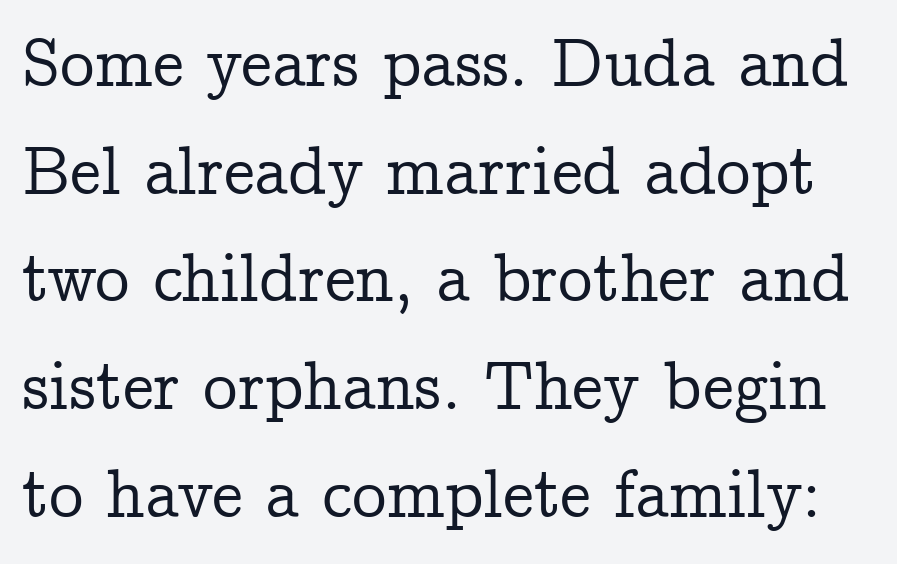
The image shows 69 px serif type, upright; set normal line spacing (1.56x), normal letter spacing, not underlined; low stroke contrast and a medium x-height.
